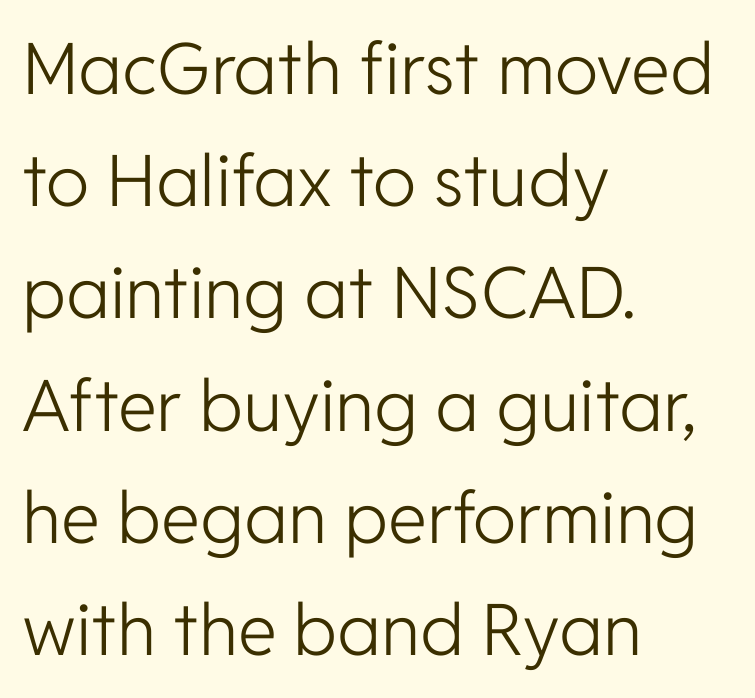
{"serif": "no", "italic": "no", "bold": "no", "weight": "light", "width": "normal", "stroke_contrast": "low", "x_height": "medium", "monospaced": "no", "underline": "no", "align": "left", "line_spacing": "normal", "line_spacing_ratio": 1.58, "letter_spacing": "normal", "letter_spacing_em": 0.0, "glyph_px": 71}
